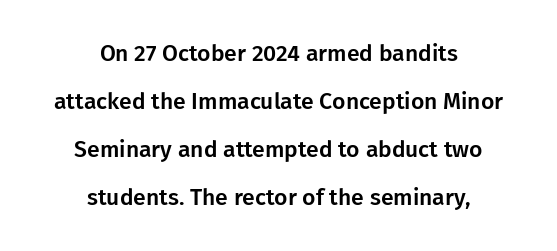
The image shows 23 px text type, upright; set centered, loose line spacing (2.08x), normal letter spacing, not underlined.
